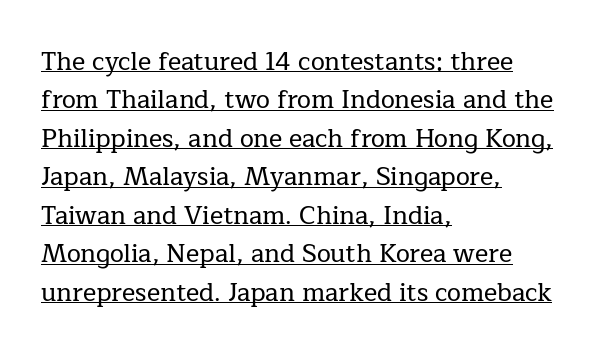
The image shows 25 px text type, upright; set left-aligned, normal line spacing (1.54x), normal letter spacing, underlined.
